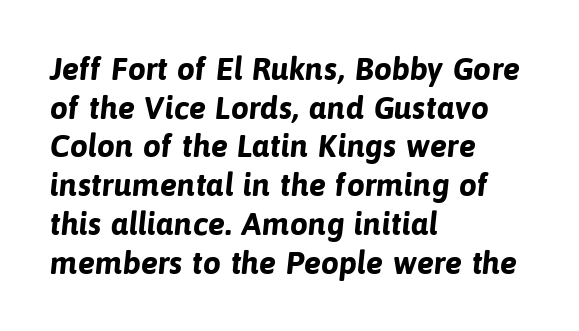
The image shows 32 px bold sans-serif type; set left-aligned, line spacing 1.21x, normal letter spacing, not underlined; low stroke contrast and a medium x-height.
